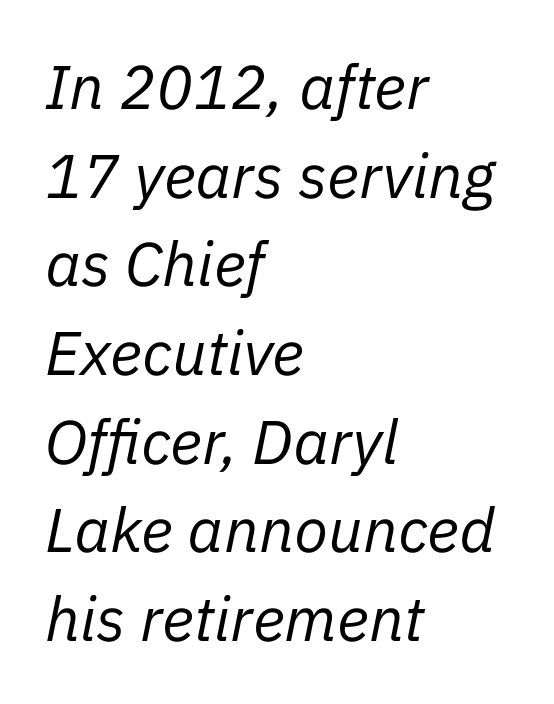
{"italic": "yes", "lean": "right", "slant_degrees": 11, "bold": "no", "weight": "regular", "width": "normal", "stroke_contrast": "low", "x_height": "medium", "monospaced": "no", "underline": "no", "align": "left", "line_spacing": "normal", "line_spacing_ratio": 1.43, "letter_spacing": "normal", "letter_spacing_em": 0.0, "glyph_px": 62}
